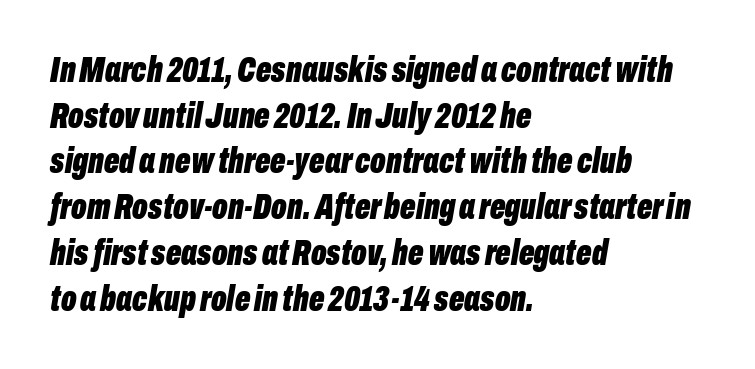
Would a proofreader flag this as italicized? Yes. These lines are rendered in a variable-pitch font. The leading is moderate, giving the passage an even texture. In CSS terms this would be text-align: left. Stroke thickness is high; the sample reads as a true bold. Letter spacing: default.
